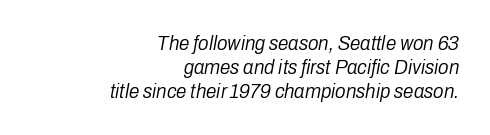
The image shows 21 px text type, italic (leaning right); set right-aligned, tight line spacing (1.15x), normal letter spacing, not underlined.
